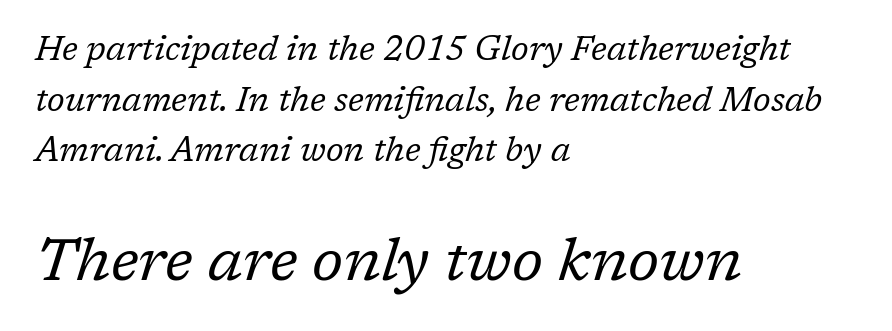
Q: Is the text bold? A: No.
Q: Is the text italic (slanted)? A: Yes, it leans right by about 17 degrees.
Q: Is the typeface a serif or a sans-serif typeface? A: Serif.
Q: Is the text underlined? A: No.
Q: How is the paragraph aligned? A: Left-aligned.
Q: Is the spacing between letters normal or unusually wide? A: Normal.
Q: Is the spacing between lines tight, normal or loose? A: Normal.
Q: Which block of text is set in a larger size, the first (top) or the second (bottom)? A: The second (bottom) one.
Q: Width (condensed, normal, or wide)? A: Normal.
Q: Stroke contrast? A: Low.
Q: x-height? A: Medium.
Q: Monospaced? A: No.
